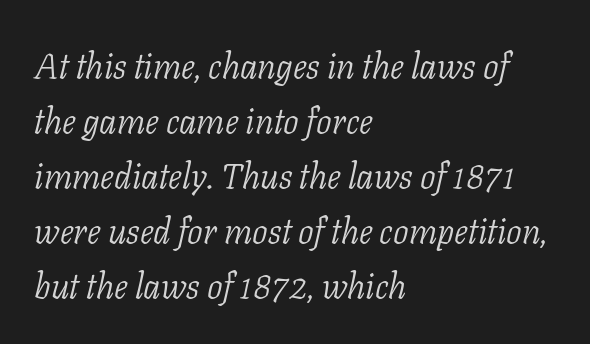
Compared with ordinary roman type, these characters are visibly tilted. The rag falls on the right side of this text block. The rendering shows small feet on the letterforms — a serif design. Here the designer chose a conventional face with non-uniform glyph widths. The passage shown is not underscored anywhere.
